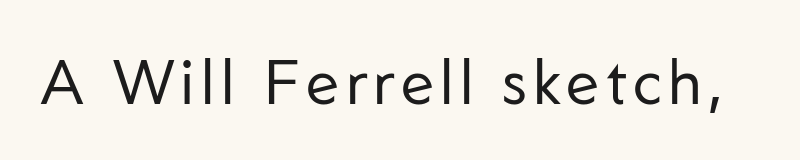
{"serif": "no", "italic": "no", "bold": "no", "weight": "regular", "width": "normal", "stroke_contrast": "low", "x_height": "medium", "monospaced": "no", "underline": "no", "glyph_px": 62}
